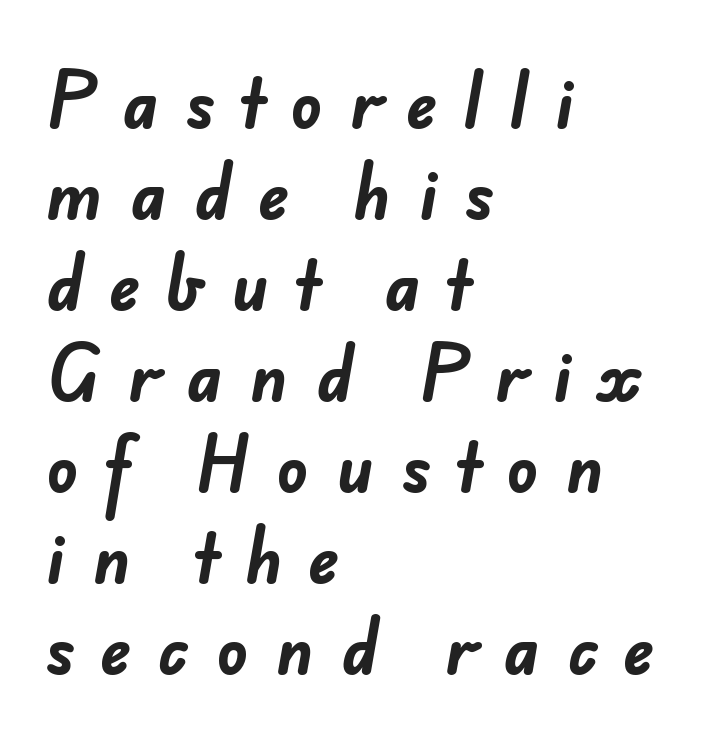
Successive baselines arrive at the customary interval. Tracking value appears strongly positive — letters spread wide. All the whitespace from short lines collects on the right. Has an underline been added? It has not. Weight: bold.
